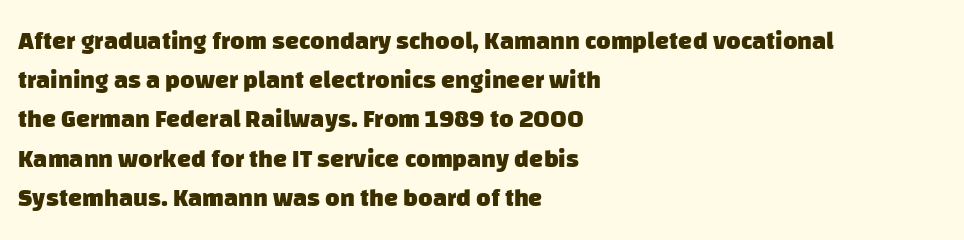
The image shows 25 px bold type; set left-aligned, normal line spacing (1.57x), normal letter spacing, not underlined.
